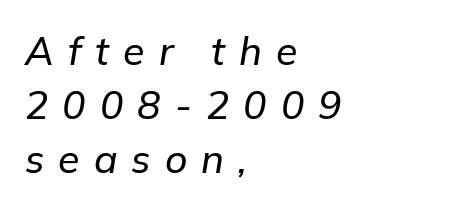
The image shows 39 px text type, italic (leaning right); set left-aligned, normal line spacing (1.38x), unusually wide letter spacing (+0.36 em), not underlined; low stroke contrast and a medium x-height.
